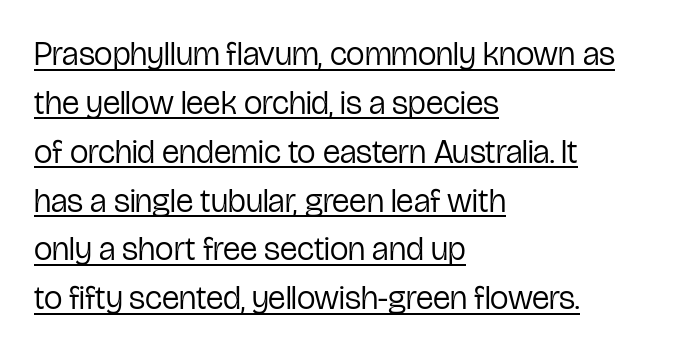
Q: Is the text bold? A: No.
Q: Is the text italic (slanted)? A: No, it is upright.
Q: Is the typeface a serif or a sans-serif typeface? A: Sans-serif.
Q: Is the text underlined? A: Yes.
Q: How is the paragraph aligned? A: Left-aligned.
Q: Is the spacing between letters normal or unusually wide? A: Normal.
Q: Is the spacing between lines tight, normal or loose? A: Normal.
Q: Width (condensed, normal, or wide)? A: Condensed.
Q: Stroke contrast? A: Low.
Q: x-height? A: Medium.
Q: Monospaced? A: No.
